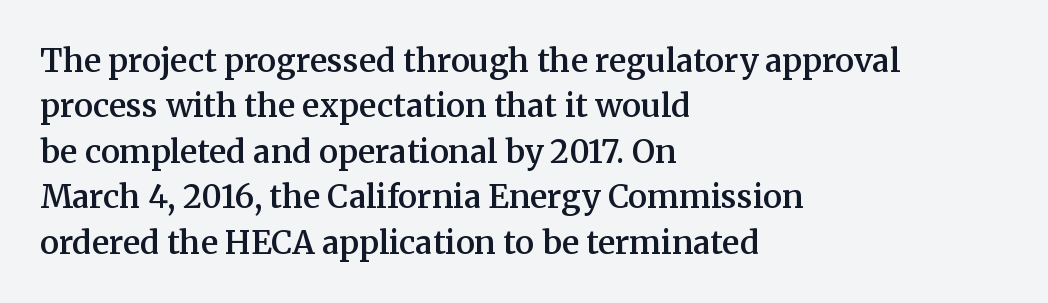
Regular leading. The typeface chosen for these lines features serifs. Each row of text sits above clean, open space. Slightly chunky letters — semibold, I'd say, not full bold. Line beginnings align vertically; line endings do not. Character widths vary here, with narrow letters taking less room than wide ones.
